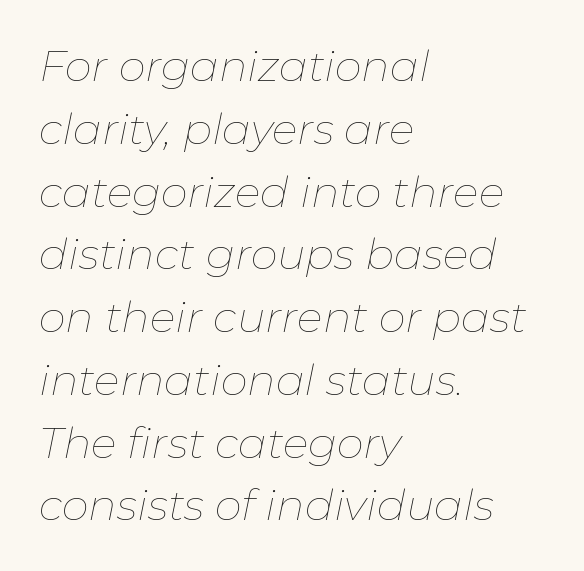
Casual observation: everything's shoved over to the left. Observe the ordinary spacing: letters are neighbours, not strangers. Is this a heavy cut? Hardly; it is regular or lighter. The lines sit at an ordinary, default distance from one another.
